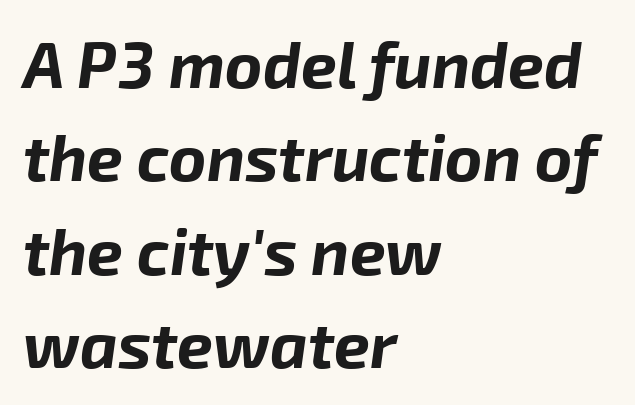
A typesetter would mark this as italic. You could not count columns in this text — the font is proportionally spaced. The type is set solid horizontally, with unmodified tracking. Every row of glyphs begins at an identical x-position on the left. How would I describe the line gaps? Plain and ordinary. The words here are not underlined.
